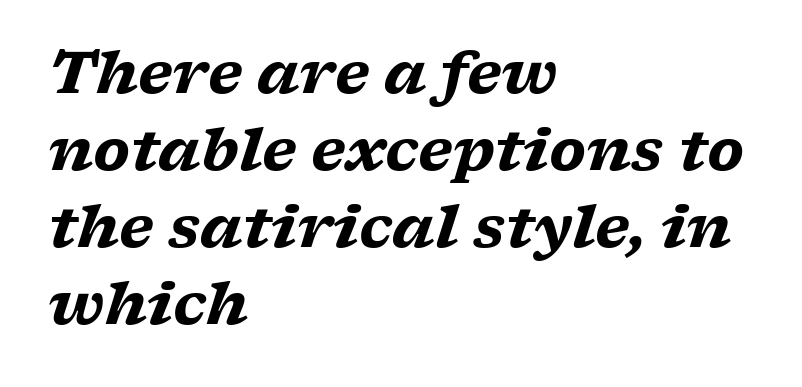
The image shows 58 px heavy, wide serif type, italic (leaning right); set left-aligned, normal line spacing (1.33x), normal letter spacing, not underlined; low stroke contrast and a medium x-height.
